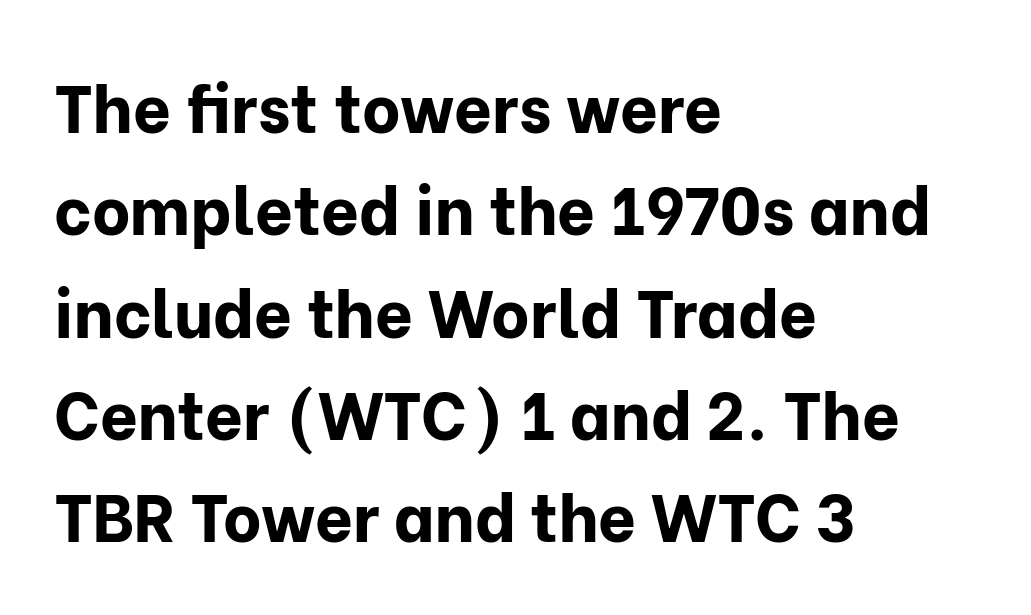
{"serif": "no", "italic": "no", "bold": "yes", "weight": "bold", "width": "normal", "stroke_contrast": "low", "x_height": "medium", "monospaced": "no", "underline": "no", "align": "left", "line_spacing": "normal", "line_spacing_ratio": 1.55, "letter_spacing": "normal", "letter_spacing_em": 0.0, "glyph_px": 66}
